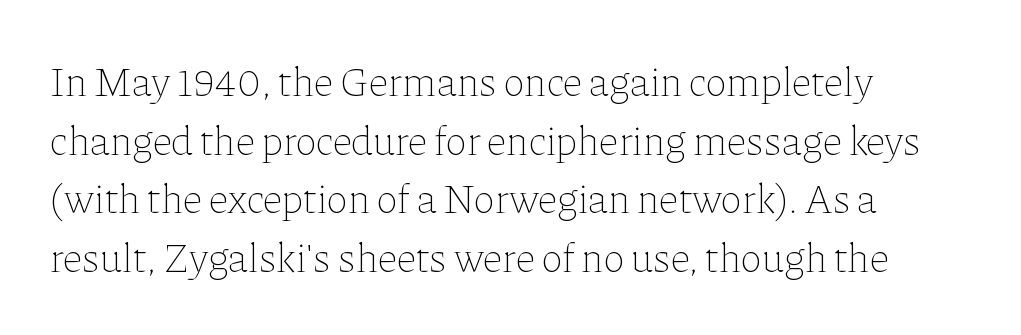
No word sits above an underline. This is the regular roman posture of the typeface. This sample has the flowing, uneven cadence of proportional lettering. Weight class: somewhere from thin through regular.
